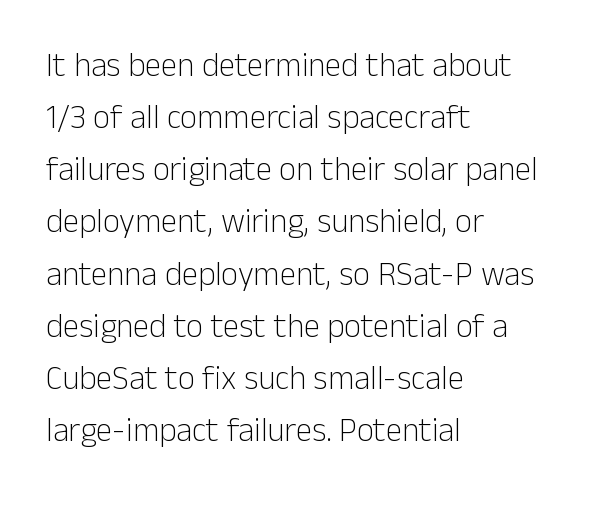
The image shows 33 px light sans-serif type, upright; set left-aligned, normal line spacing (1.58x), normal letter spacing, not underlined; low stroke contrast and a medium x-height.
